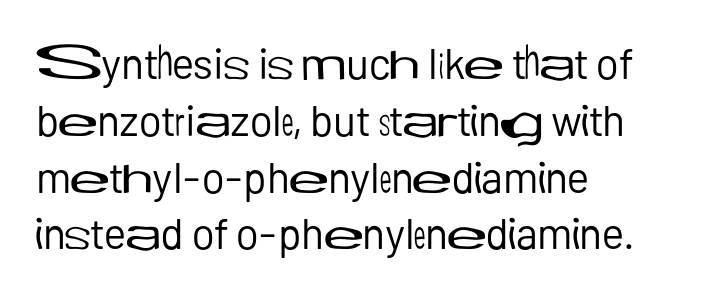
{"serif": "no", "italic": "no", "bold": "no", "weight": "regular", "width": "normal", "stroke_contrast": "low", "x_height": "medium", "monospaced": "no", "underline": "no", "align": "left", "line_spacing": "normal", "line_spacing_ratio": 1.32, "letter_spacing": "normal", "letter_spacing_em": 0.0, "glyph_px": 43}
